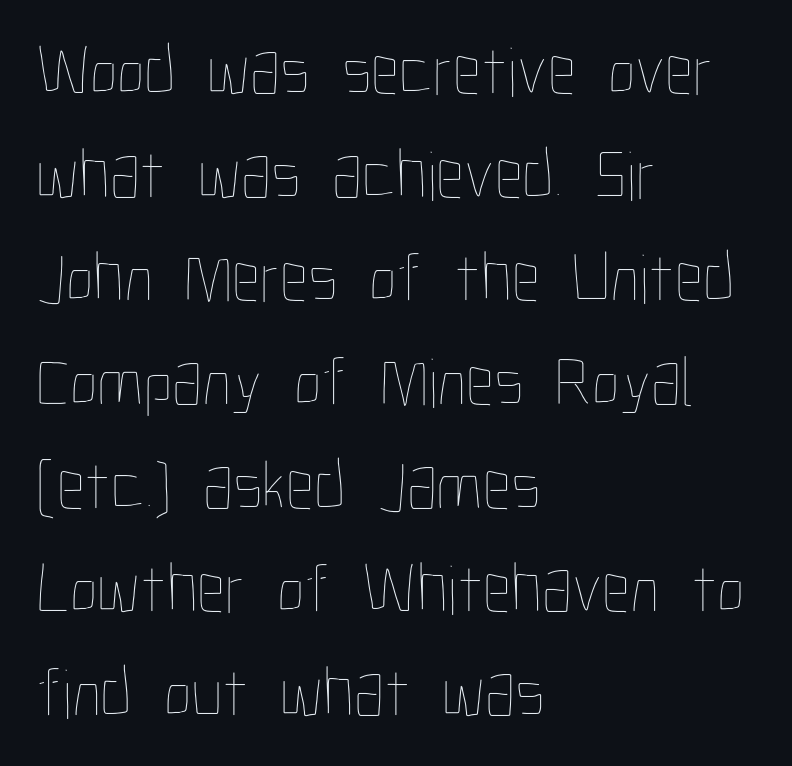
Is the letter spacing exaggerated? No — it looks like the ordinary default. Notice how descenders clear the ascenders below comfortably — that's standard leading. The font is comparable to plain body text, perhaps lighter. No word sits above an underline. These lines are rendered in a variable-pitch font. This is the regular roman posture of the typeface.
